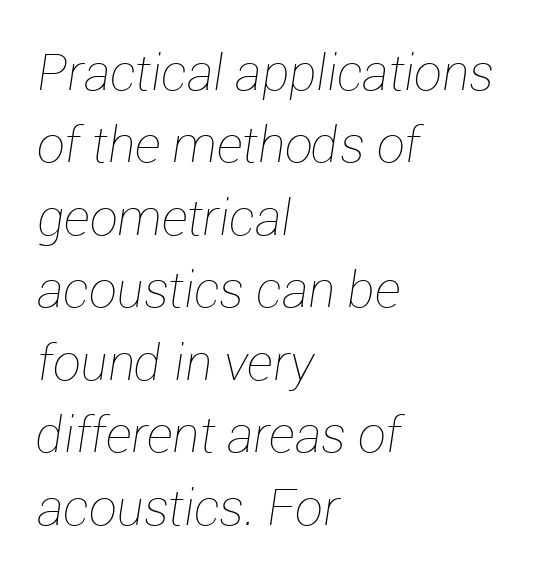
Q: Is the text bold? A: No.
Q: Is the text italic (slanted)? A: Yes, it leans right by about 12 degrees.
Q: Is the text underlined? A: No.
Q: How is the paragraph aligned? A: Left-aligned.
Q: Is the spacing between letters normal or unusually wide? A: Normal.
Q: Is the spacing between lines tight, normal or loose? A: Normal.
Q: Width (condensed, normal, or wide)? A: Normal.
Q: Stroke contrast? A: Low.
Q: x-height? A: Medium.
Q: Monospaced? A: No.
